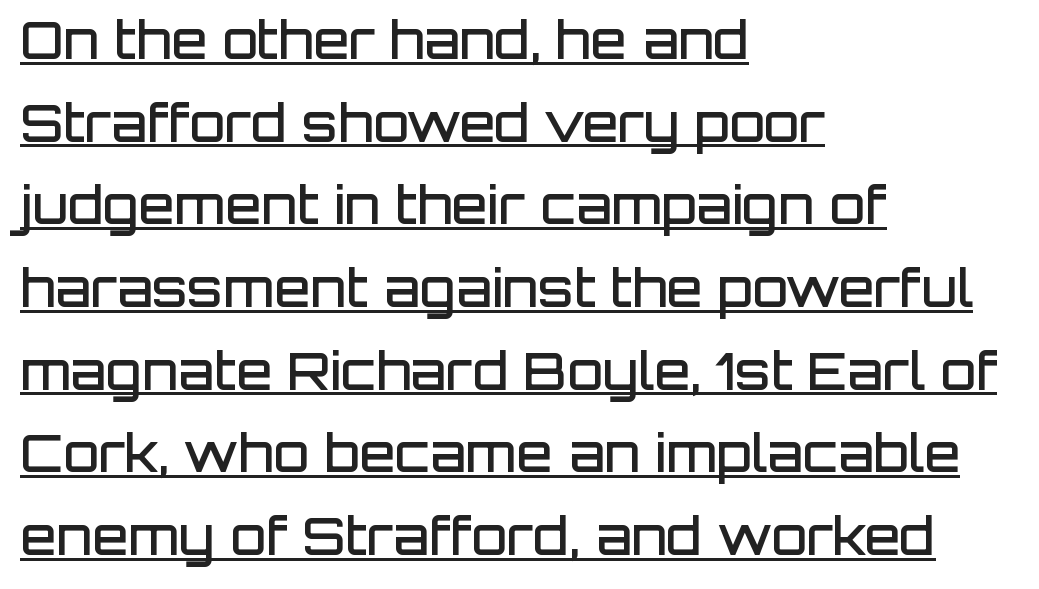
Q: Is the text bold? A: Semi-bold.
Q: Is the text italic (slanted)? A: No, it is upright.
Q: Is the typeface a serif or a sans-serif typeface? A: Sans-serif.
Q: Is the text underlined? A: Yes.
Q: How is the paragraph aligned? A: Left-aligned.
Q: Is the spacing between letters normal or unusually wide? A: Normal.
Q: Is the spacing between lines tight, normal or loose? A: Normal.
Q: Width (condensed, normal, or wide)? A: Normal.
Q: Stroke contrast? A: Low.
Q: x-height? A: Large.
Q: Monospaced? A: No.
